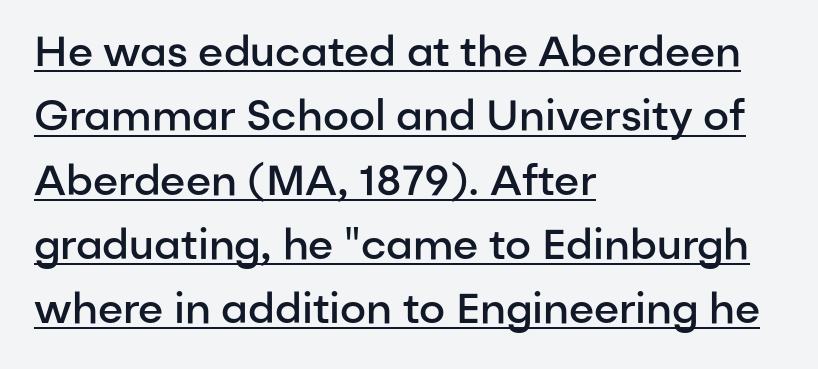
{"serif": "no", "italic": "no", "bold": "semi", "weight": "semibold", "width": "normal", "stroke_contrast": "low", "x_height": "medium", "monospaced": "no", "underline": "yes", "align": "left", "line_spacing": "normal", "line_spacing_ratio": 1.53, "letter_spacing": "normal", "letter_spacing_em": 0.0, "glyph_px": 42}
